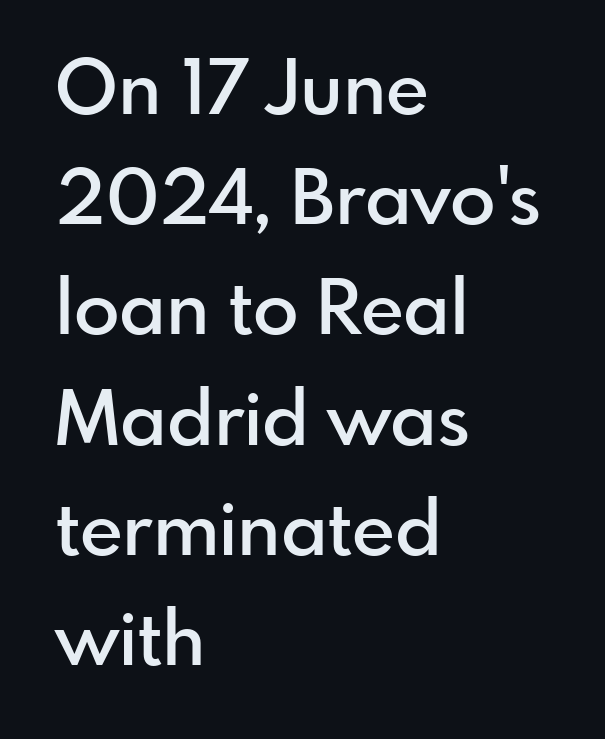
Check the space under the baseline: it is left empty. Regular leading. Short note: letters normally spaced. Caption: semibold face, moderately heavy strokes. Visually the block forms a straight wall on the left and a jagged coastline on the right.
